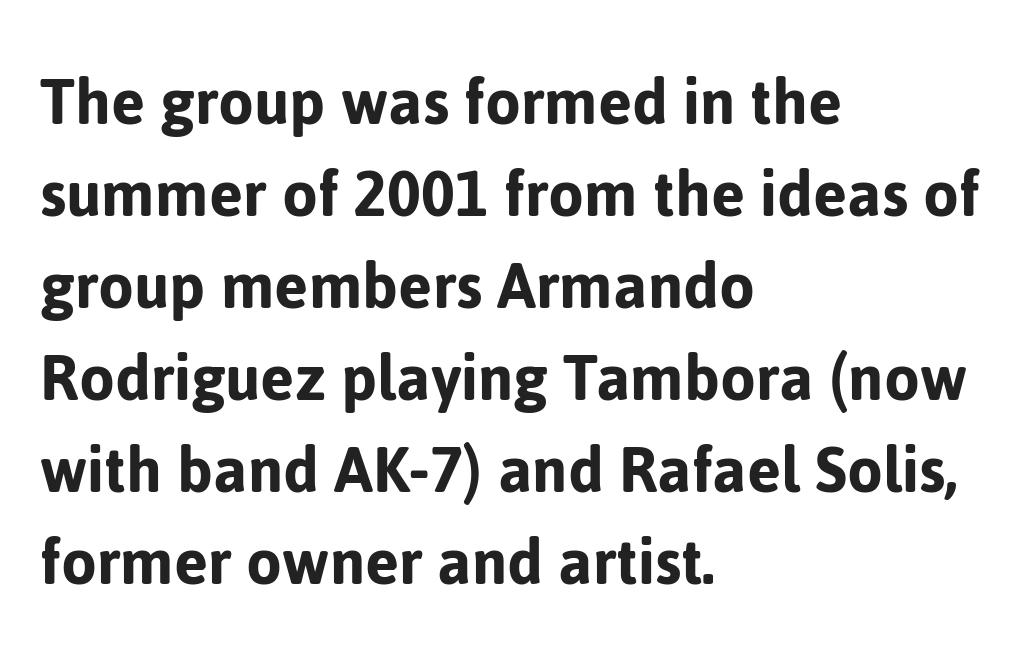
{"serif": "no", "italic": "no", "width": "normal", "stroke_contrast": "low", "x_height": "medium", "monospaced": "no", "underline": "no", "align": "left", "line_spacing": "normal", "line_spacing_ratio": 1.26, "letter_spacing": "normal", "letter_spacing_em": 0.0, "glyph_px": 73}
